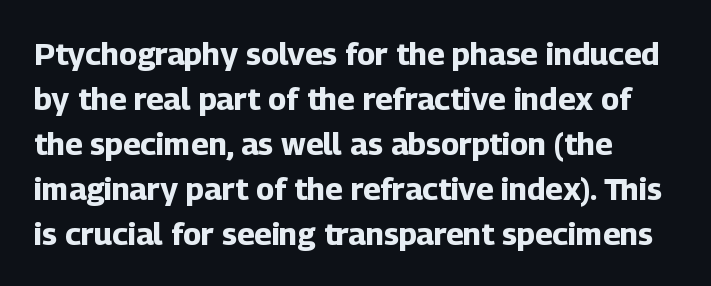
Plain, unruled lines of type. Honestly, the row spacing looks completely unremarkable. Heavy, bold letterforms. No italicization has been applied; the sample stays upright. The face used here is proportionally spaced, like ordinary book or web type. The gaps between neighbouring characters are ordinary and unremarkable.
